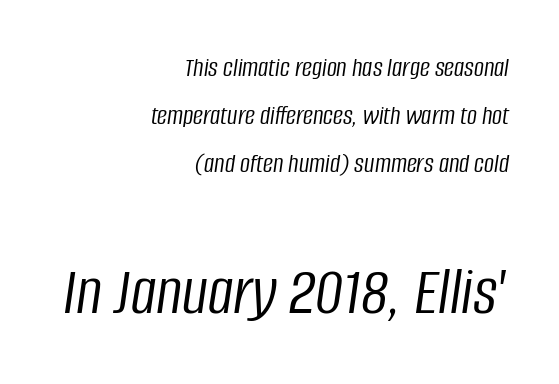
A typesetter would call this proportional, since set widths differ per character. A typesetter would call this zero additional tracking. The letterforms sit at book weight or below. Lines of text with bare space underneath.
